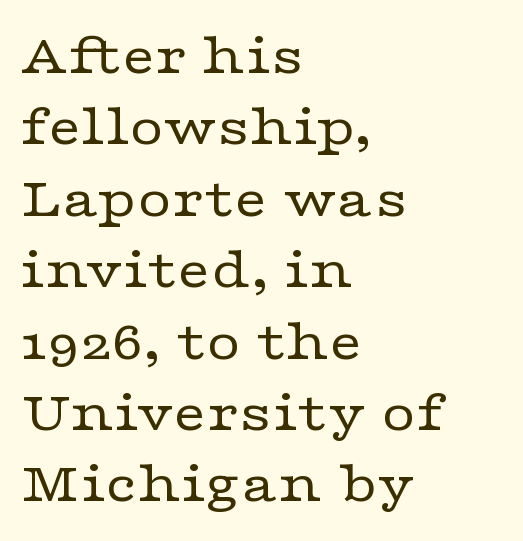
{"serif": "yes", "italic": "no", "bold": "no", "weight": "regular", "width": "wide", "stroke_contrast": "low", "x_height": "medium", "monospaced": "no", "underline": "no", "align": "left", "line_spacing_ratio": 1.21, "letter_spacing": "normal", "letter_spacing_em": 0.0, "glyph_px": 59}
